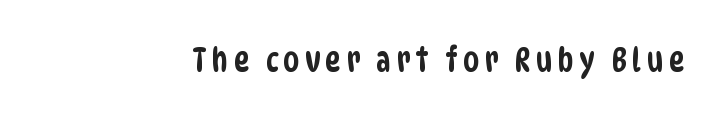
Q: Is the typeface a serif or a sans-serif typeface? A: Sans-serif.
Q: Is the text underlined? A: No.
Q: Width (condensed, normal, or wide)? A: Condensed.
Q: Stroke contrast? A: Low.
Q: x-height? A: Large.
Q: Monospaced? A: No.
